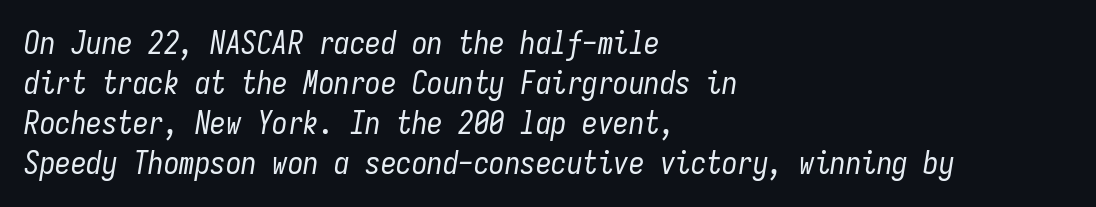
Q: Is the text bold? A: No.
Q: Is the text italic (slanted)? A: Yes, it leans right by about 9 degrees.
Q: Is the text underlined? A: No.
Q: How is the paragraph aligned? A: Left-aligned.
Q: Is the spacing between letters normal or unusually wide? A: Normal.
Q: Is the spacing between lines tight, normal or loose? A: Normal.
Q: Width (condensed, normal, or wide)? A: Condensed.
Q: Stroke contrast? A: Low.
Q: x-height? A: Medium.
Q: Monospaced? A: Yes.
